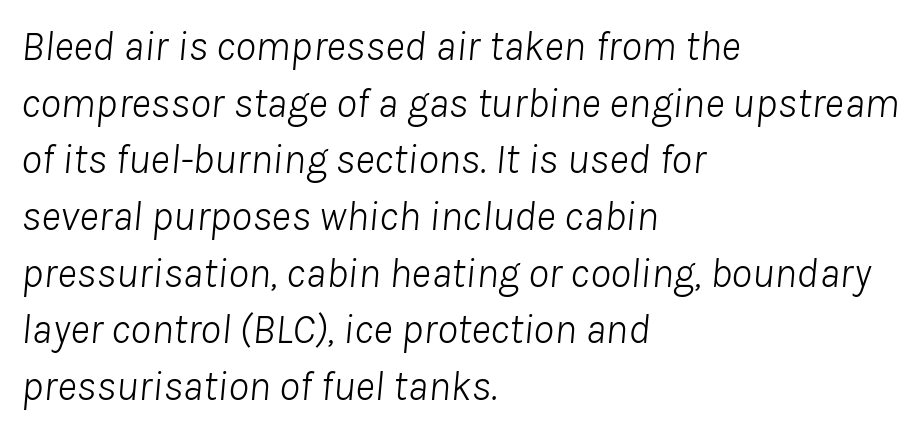
Q: Is the text bold? A: No.
Q: Is the text italic (slanted)? A: Yes, it leans right by about 8 degrees.
Q: Is the text underlined? A: No.
Q: How is the paragraph aligned? A: Left-aligned.
Q: Is the spacing between letters normal or unusually wide? A: Normal.
Q: Is the spacing between lines tight, normal or loose? A: Normal.
Q: Width (condensed, normal, or wide)? A: Normal.
Q: Stroke contrast? A: Low.
Q: x-height? A: Medium.
Q: Monospaced? A: No.
